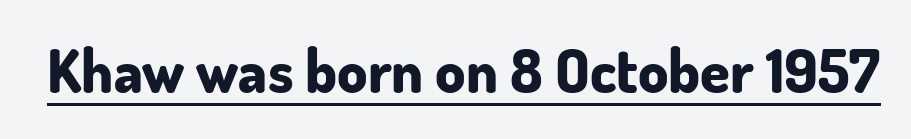
On the weight axis this lands at bold, roughly 700. Unlike a traditional serif, this face leaves its strokes unadorned. Tall strokes in this sample are plumb rather than angled. Look at the tracking — it's just the regular setting, nothing added. Think of a printed novel: that variable character pitch is what you see here. Glance below the letters and you will spot a drawn line.
